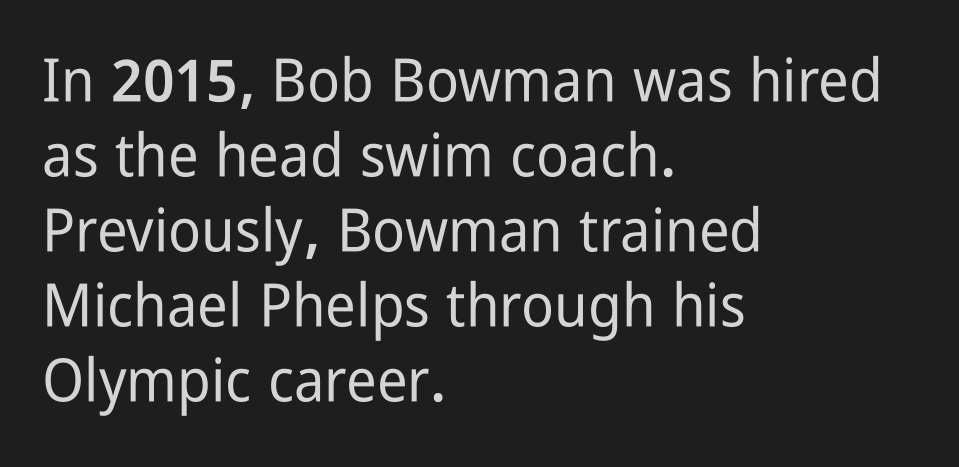
The image shows 60 px condensed sans-serif type, upright; set left-aligned, normal line spacing (1.25x), normal letter spacing, not underlined; low stroke contrast and a medium x-height.
